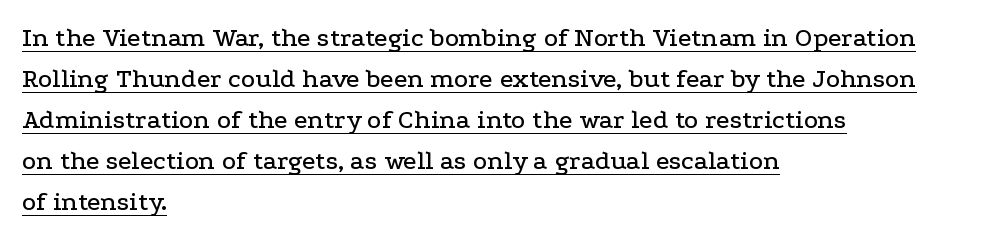
The image shows 27 px text type, upright; set left-aligned, normal line spacing (1.52x), normal letter spacing, underlined.
